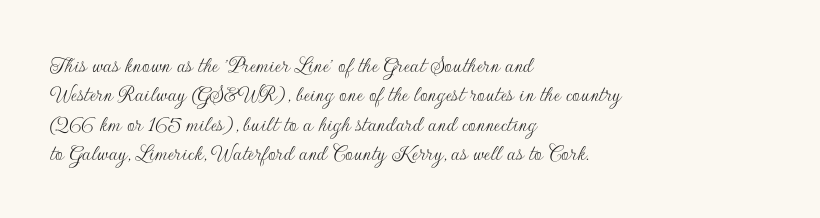
The image shows 24 px text type; set left-aligned, line spacing 1.22x, normal letter spacing, not underlined.
